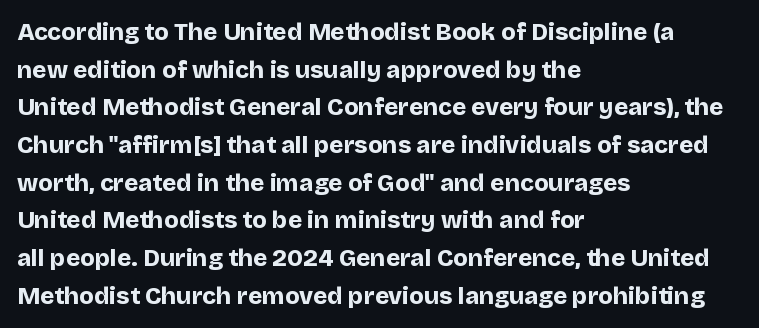
{"italic": "no", "bold": "yes", "underline": "no", "align": "left", "line_spacing": "normal", "line_spacing_ratio": 1.57, "letter_spacing": "normal", "letter_spacing_em": 0.0, "glyph_px": 24}
